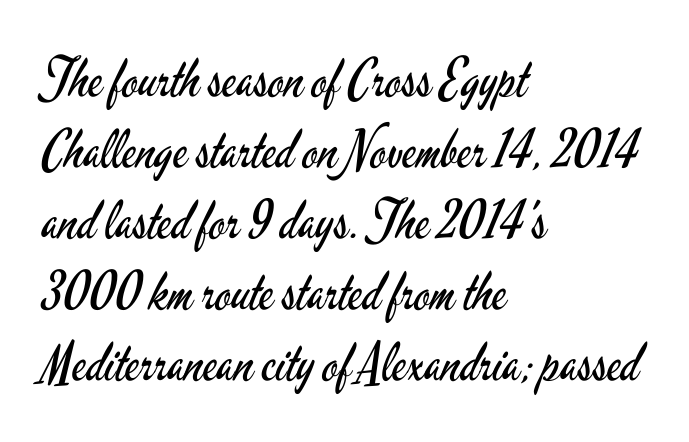
The characters display no serif detailing; their extremities are plain. The weight would be labelled regular, book, light, or lighter still. The paragraph has a hard left edge and a soft right edge. Words float on clear page, feet unadorned. Looks like regular typesetting: each glyph gets only the width it needs.
